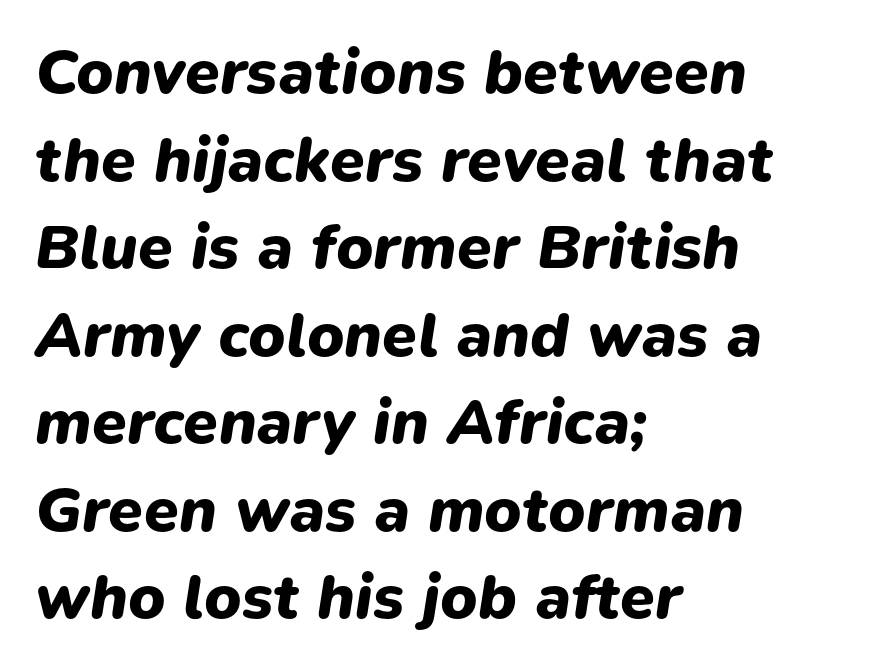
The image shows 63 px heavy type, italic (leaning right); set left-aligned, normal line spacing (1.39x), normal letter spacing, not underlined; low stroke contrast and a medium x-height.
